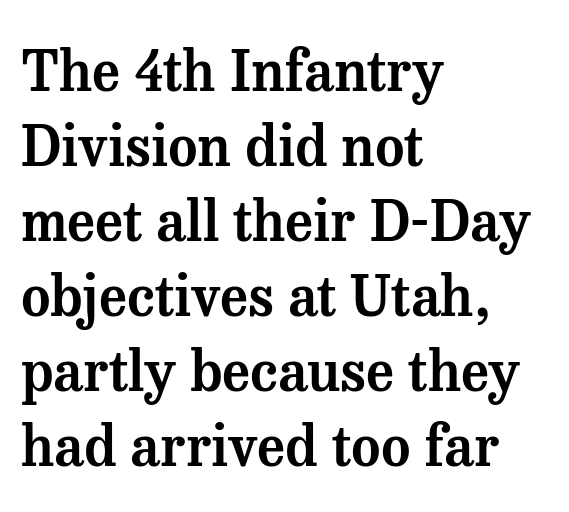
Serif or sans? Serif — the stroke terminals have little feet. The letters advance in unequal steps, a hallmark of proportional type. The line texture is even and compact thanks to regular tracking. Underline: absent.
